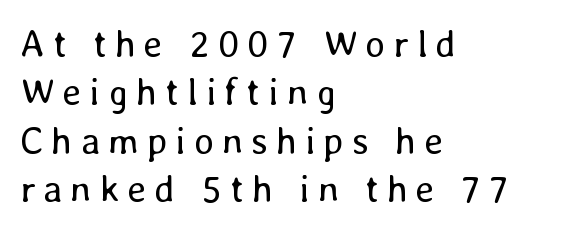
The image shows 38 px regular-weight type, upright; set left-aligned, normal line spacing (1.27x), unusually wide letter spacing (+0.21 em), not underlined; low stroke contrast and a medium x-height.
